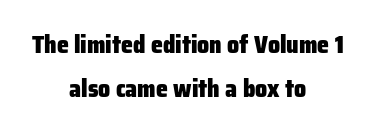
These lines were composed using upright roman letters. In terms of weight, the rendering is a true, heavy bold. Characters follow at the spacing the type designer built in. A student would call this center alignment; a typographer would say set centered.
